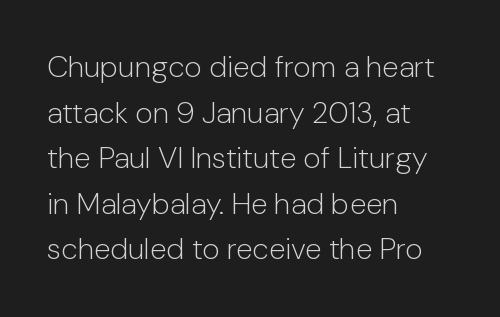
How are the letters spaced? Ordinarily, with no added tracking. Decoration check: the copy has no underline. In terms of leading, this rendering sits right in the middle. The weight would be labelled regular, book, light, or lighter still. The font family rendered here belongs to the sans-serif group. It's the straight-up-and-down kind of type.
